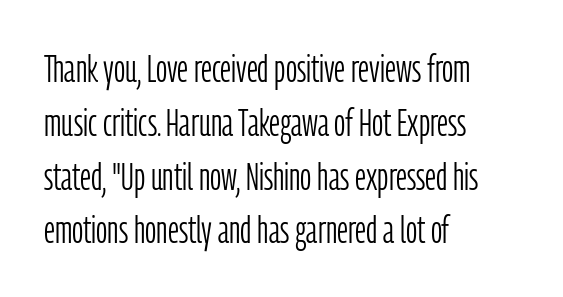
The image shows 39 px light, condensed sans-serif type, upright; set left-aligned, normal line spacing (1.38x), normal letter spacing, not underlined; low stroke contrast and a medium x-height.
